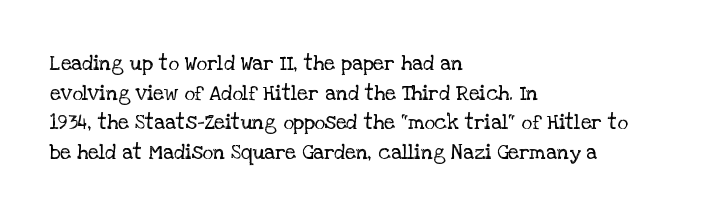
{"italic": "no", "bold": "no", "underline": "no", "align": "left", "line_spacing": "normal", "line_spacing_ratio": 1.41, "letter_spacing": "normal", "letter_spacing_em": 0.0, "glyph_px": 21}
